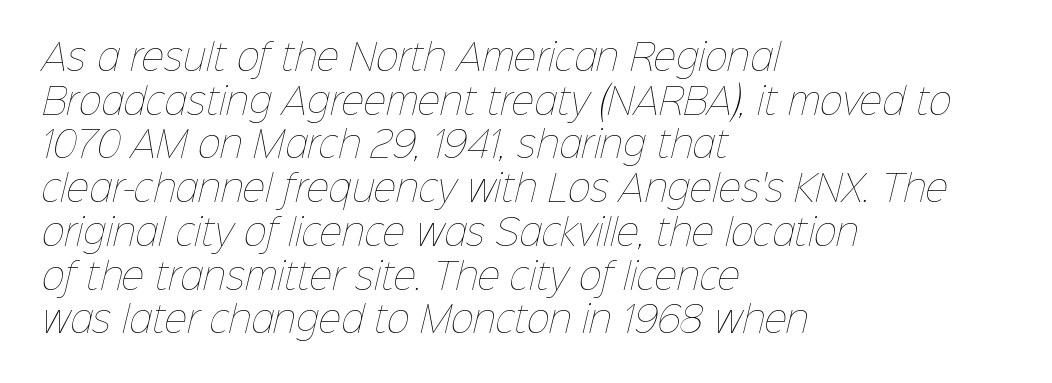
How are the letters spaced? Ordinarily, with no added tracking. Clear beneath every line of the passage. Bold? No — there's no thickening of the strokes. Proportional: the letters do not fall into vertical columns. Is the block centered? No — it sits flush against the left margin.
